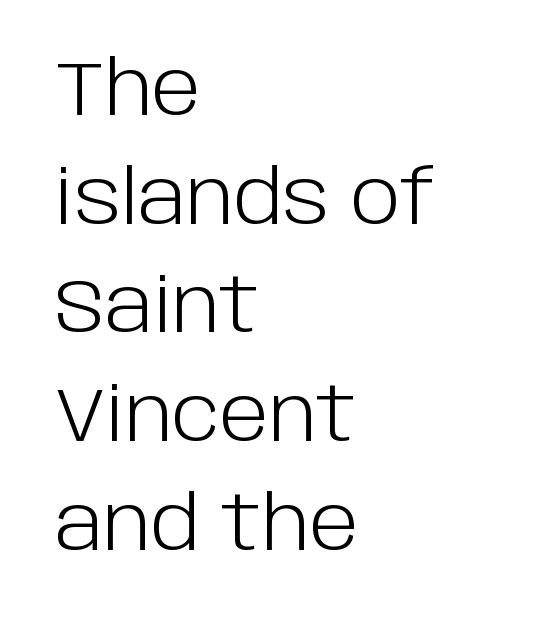
Each row of text sits above clean, open space. Reading down the column, the eye jumps a familiar distance to each next line. Looks like regular typesetting: each glyph gets only the width it needs. Upright lettering throughout. No feet cap the strokes, marking this as sans-serif type. The horizontal fit of the characters is conventional and even.
